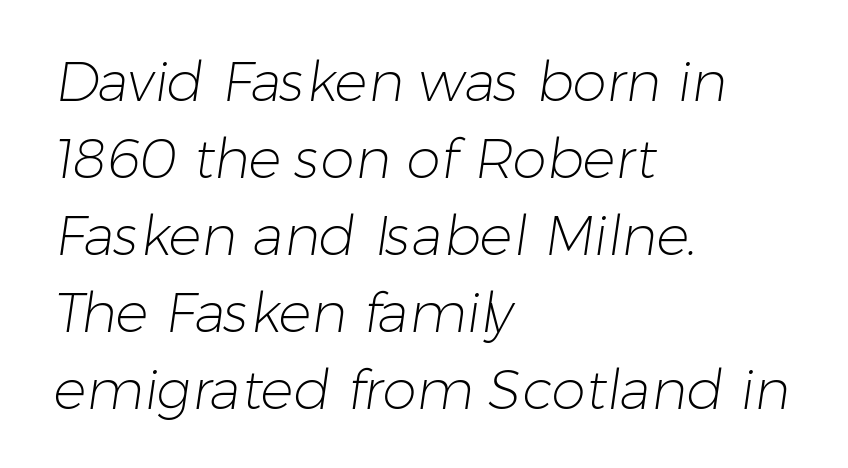
Spacing verdict: proportional, widths tailored to each character. Interline gaps are of average width in this sample. Stroke thickness stays within the range of a standard reading face or lighter. The rendering keeps characters at their native spacing. Is the block centered? No — it sits flush against the left margin. Classification — sans serif.
